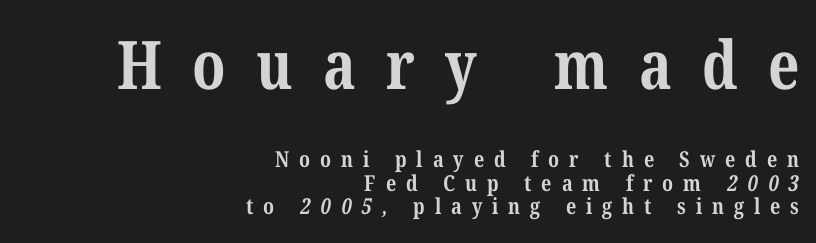
The emphasis by scale lands on block number one, above. What's the leading like? Squeezed, with rows nearly overlapping. Old-style or modern, the face here clearly has serifs. Note the varied advance widths — an 'i' is clearly narrower than an 'm'. Its strokes are broad and dark, the hallmark of bold type.
